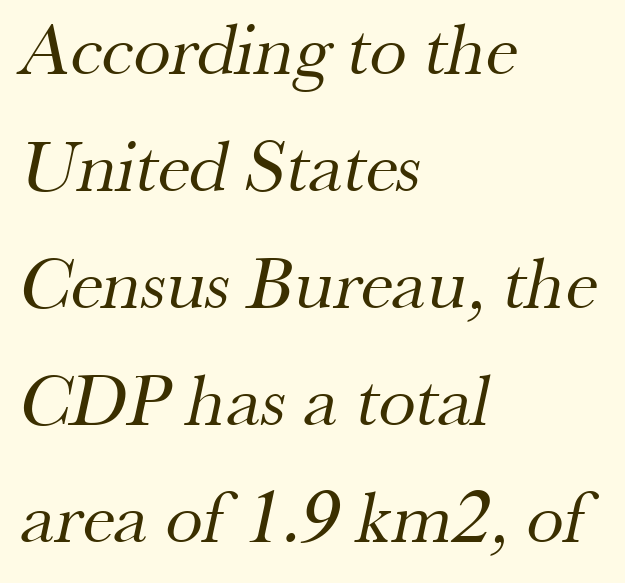
Beneath every word, the page is bare. Letters have the restrained weight of plain body copy at most. The passage shown is typed in a proportional face where columns would drift. The ragged edge is on the right, which tells us the setting is flush left. This rendering leaves character spacing at its baseline value. Regular leading.
